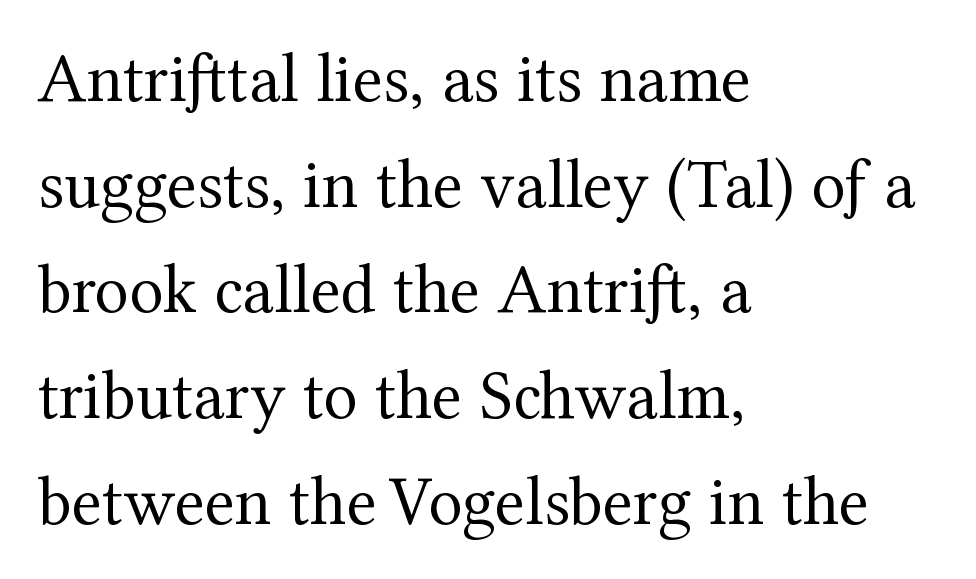
Q: Is the text bold? A: No.
Q: Is the text italic (slanted)? A: No, it is upright.
Q: Is the typeface a serif or a sans-serif typeface? A: Serif.
Q: Is the text underlined? A: No.
Q: How is the paragraph aligned? A: Left-aligned.
Q: Is the spacing between letters normal or unusually wide? A: Normal.
Q: Is the spacing between lines tight, normal or loose? A: Normal.
Q: Width (condensed, normal, or wide)? A: Normal.
Q: Stroke contrast? A: Medium.
Q: x-height? A: Medium.
Q: Monospaced? A: No.
